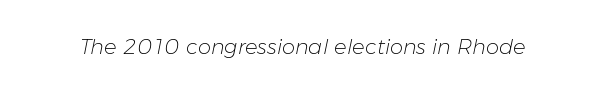
The image shows 21 px text type, italic (leaning right); set normal letter spacing, not underlined.
